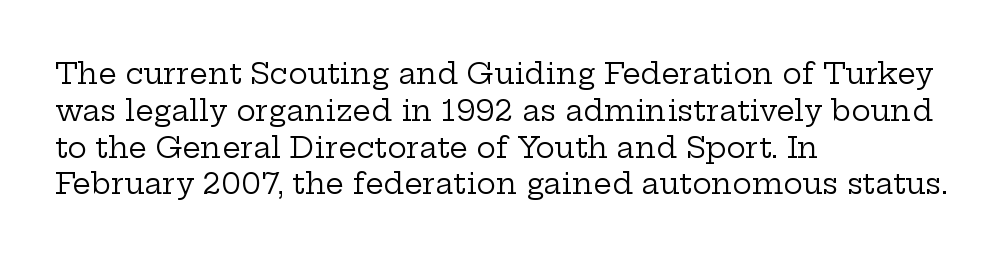
The image shows 29 px regular-weight, wide serif type, upright; set left-aligned, normal line spacing (1.27x), normal letter spacing, not underlined; low stroke contrast and a medium x-height.
